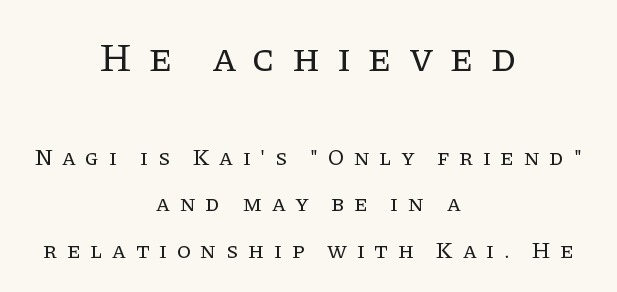
{"serif": "yes", "italic": "no", "bold": "no", "weight": "regular", "width": "normal", "stroke_contrast": "low", "x_height": "large", "monospaced": "no", "underline": "no", "align": "center", "line_spacing": "loose", "line_spacing_ratio": 2.02, "letter_spacing": "wide", "letter_spacing_em": 0.41, "larger_block": "first", "size_ratio": 1.74, "glyph_px": 40}
